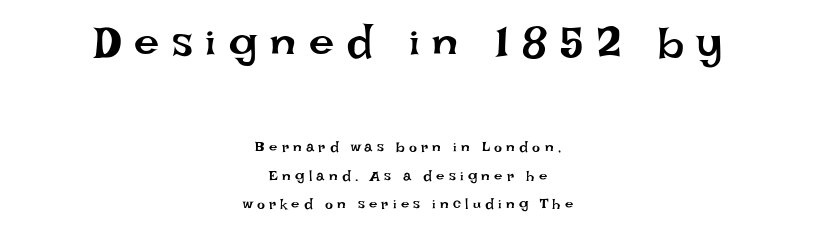
Q: Is the text bold? A: No.
Q: Is the text italic (slanted)? A: No, it is upright.
Q: Is the text underlined? A: No.
Q: How is the paragraph aligned? A: Centered.
Q: Is the spacing between letters normal or unusually wide? A: Unusually wide.
Q: Is the spacing between lines tight, normal or loose? A: Loose.
Q: Which block of text is set in a larger size, the first (top) or the second (bottom)? A: The first (top) one.
Q: Width (condensed, normal, or wide)? A: Normal.
Q: Stroke contrast? A: Low.
Q: x-height? A: Large.
Q: Monospaced? A: No.
